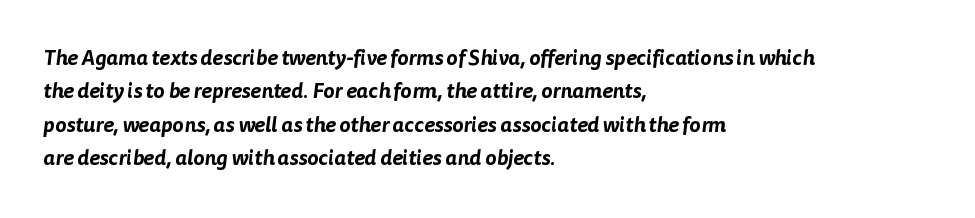
{"underline": "no", "align": "left", "line_spacing": "normal", "line_spacing_ratio": 1.59, "letter_spacing": "normal", "letter_spacing_em": 0.0, "glyph_px": 21}
